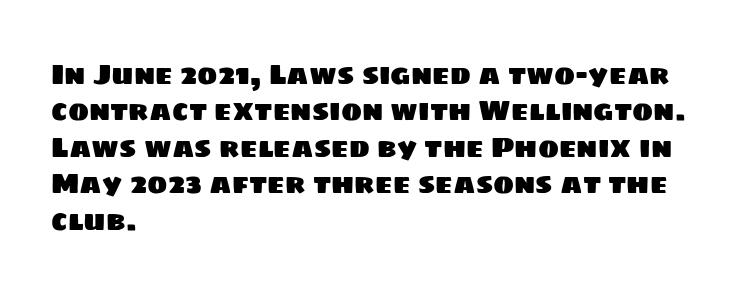
{"serif": "no", "width": "normal", "stroke_contrast": "low", "x_height": "large", "monospaced": "no", "underline": "no", "align": "left", "line_spacing": "normal", "line_spacing_ratio": 1.3, "letter_spacing": "normal", "letter_spacing_em": 0.0, "glyph_px": 28}
